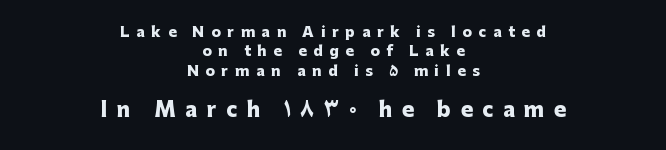
Tracking here is generous; glyphs stand well apart from one another. The designer left line spacing at the default. Teacher's note: observe the equal gaps on both sides — that is centered alignment. Which chunk is bigger? The second one — the bottom block dwarfs the top. The typesetting leans heavy: a genuine bold.
